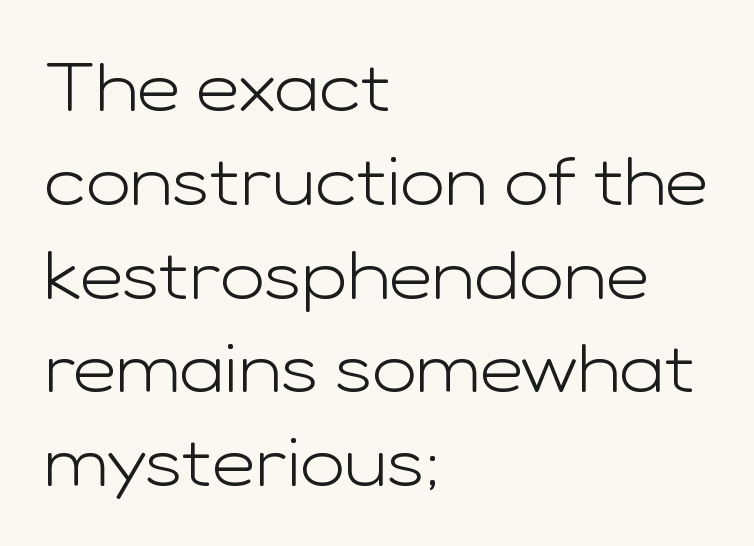
Q: Is the text bold? A: No.
Q: Is the text italic (slanted)? A: No, it is upright.
Q: Is the typeface a serif or a sans-serif typeface? A: Sans-serif.
Q: Is the text underlined? A: No.
Q: How is the paragraph aligned? A: Left-aligned.
Q: Is the spacing between letters normal or unusually wide? A: Normal.
Q: Is the spacing between lines tight, normal or loose? A: Normal.
Q: Width (condensed, normal, or wide)? A: Wide.
Q: Stroke contrast? A: Low.
Q: x-height? A: Medium.
Q: Monospaced? A: No.
